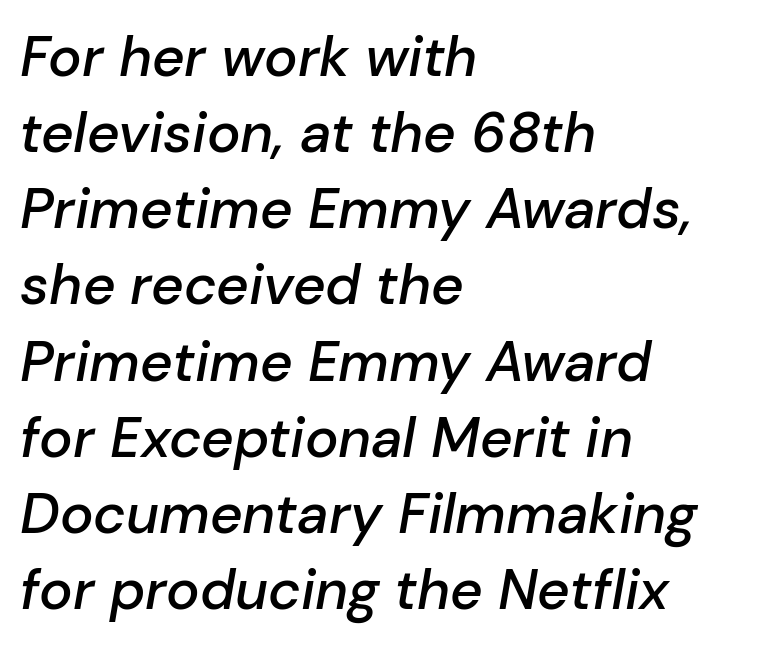
Q: Is the text bold? A: Semi-bold.
Q: Is the text italic (slanted)? A: Yes, it leans right by about 10 degrees.
Q: Is the text underlined? A: No.
Q: How is the paragraph aligned? A: Left-aligned.
Q: Is the spacing between letters normal or unusually wide? A: Normal.
Q: Is the spacing between lines tight, normal or loose? A: Normal.
Q: Width (condensed, normal, or wide)? A: Normal.
Q: Stroke contrast? A: Low.
Q: x-height? A: Medium.
Q: Monospaced? A: No.
